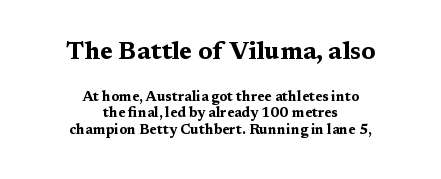
The image shows 25 px bold type, upright; set centered, line spacing 1.19x, normal letter spacing, not underlined; the first (top) block is 1.79x larger.
